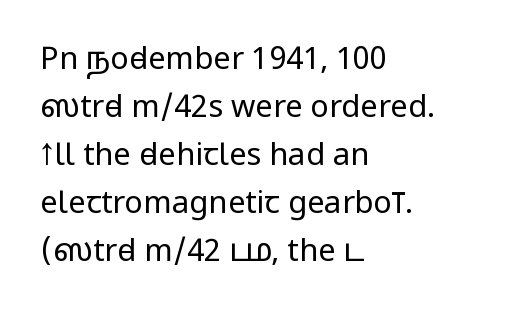
The image shows 31 px regular-weight, condensed sans-serif type, upright; set left-aligned, normal line spacing (1.55x), normal letter spacing, not underlined; low stroke contrast and a large x-height.
